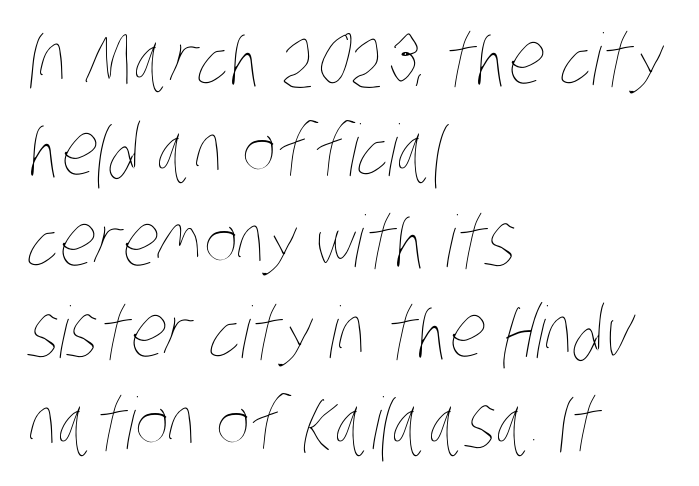
Q: Is the text bold? A: No.
Q: Is the text underlined? A: No.
Q: How is the paragraph aligned? A: Left-aligned.
Q: Is the spacing between letters normal or unusually wide? A: Normal.
Q: Is the spacing between lines tight, normal or loose? A: Normal.
Q: Width (condensed, normal, or wide)? A: Condensed.
Q: Stroke contrast? A: Low.
Q: x-height? A: Large.
Q: Monospaced? A: No.
